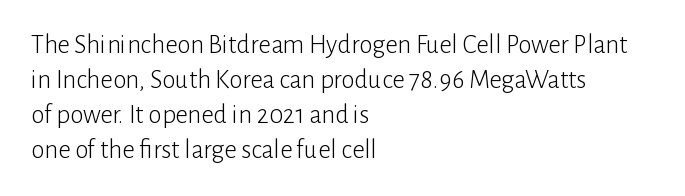
Style check: upright. Plain, unruled lines of type. The paragraph has a hard left edge and a soft right edge. This rendering leaves character spacing at its baseline value. A typesetter would call this leading conventional body-copy spacing. These glyphs show unthickened strokes, regular width or finer.
